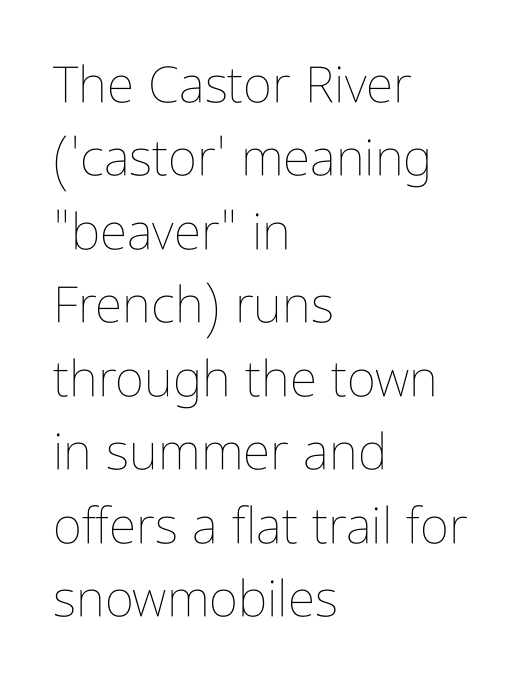
Q: Is the text bold? A: No.
Q: Is the text italic (slanted)? A: No, it is upright.
Q: Is the text underlined? A: No.
Q: How is the paragraph aligned? A: Left-aligned.
Q: Is the spacing between letters normal or unusually wide? A: Normal.
Q: Is the spacing between lines tight, normal or loose? A: Normal.
Q: Width (condensed, normal, or wide)? A: Condensed.
Q: Stroke contrast? A: Low.
Q: x-height? A: Medium.
Q: Monospaced? A: No.
